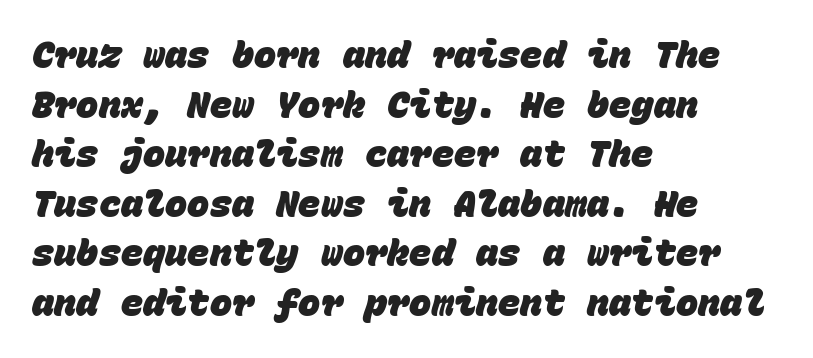
Q: Is the text bold? A: Yes.
Q: Is the typeface a serif or a sans-serif typeface? A: Sans-serif.
Q: Is the text underlined? A: No.
Q: How is the paragraph aligned? A: Left-aligned.
Q: Is the spacing between letters normal or unusually wide? A: Normal.
Q: Is the spacing between lines tight, normal or loose? A: Normal.
Q: Width (condensed, normal, or wide)? A: Normal.
Q: Stroke contrast? A: Low.
Q: x-height? A: Large.
Q: Monospaced? A: Yes.
